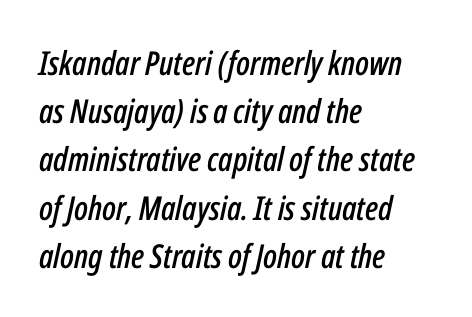
Q: Is the text italic (slanted)? A: Yes, it leans right by about 12 degrees.
Q: Is the text underlined? A: No.
Q: How is the paragraph aligned? A: Left-aligned.
Q: Is the spacing between letters normal or unusually wide? A: Normal.
Q: Is the spacing between lines tight, normal or loose? A: Normal.
Q: Width (condensed, normal, or wide)? A: Condensed.
Q: Stroke contrast? A: Low.
Q: x-height? A: Medium.
Q: Monospaced? A: No.
